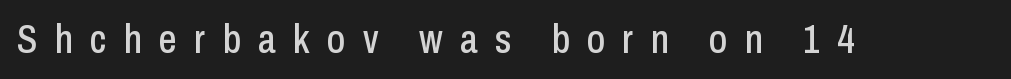
When letters stand straight like this, we call the style roman or upright. Anything drawn beneath the words? Only blank space. Between one letter and the next there's a generous, obvious gap. This sample has the flowing, uneven cadence of proportional lettering. Does the type have serifs? No, each stem ends abruptly.
